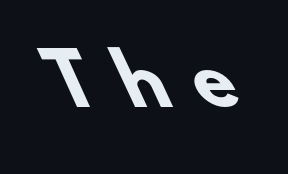
{"serif": "no", "bold": "yes", "weight": "heavy", "width": "normal", "stroke_contrast": "low", "x_height": "small", "monospaced": "no", "underline": "no", "letter_spacing": "wide", "letter_spacing_em": 0.39, "glyph_px": 69}
